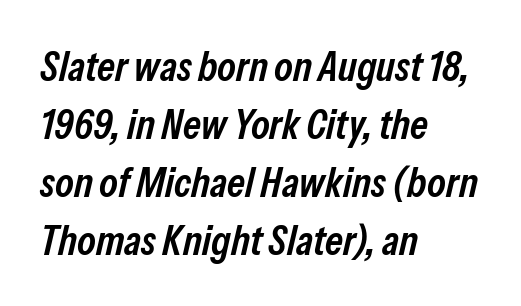
The gap between lines stays unmarked. It's the slanting kind of type. The letters advance in unequal steps, a hallmark of proportional type. One glance says typical: line gaps are just what's usual. Caption: multi-line text, flush left, ragged right. Inter-character spacing is left at the font's built-in metrics.
